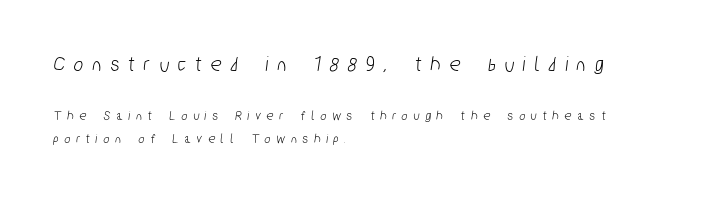
Q: Is the text underlined? A: No.
Q: How is the paragraph aligned? A: Left-aligned.
Q: Is the spacing between letters normal or unusually wide? A: Unusually wide.
Q: Is the spacing between lines tight, normal or loose? A: Normal.
Q: Which block of text is set in a larger size, the first (top) or the second (bottom)? A: The first (top) one.
